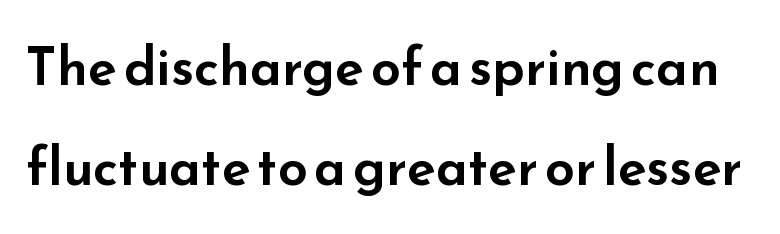
The image shows 53 px wide sans-serif type, upright; set line spacing 1.89x, normal letter spacing, not underlined; low stroke contrast and a small x-height.
